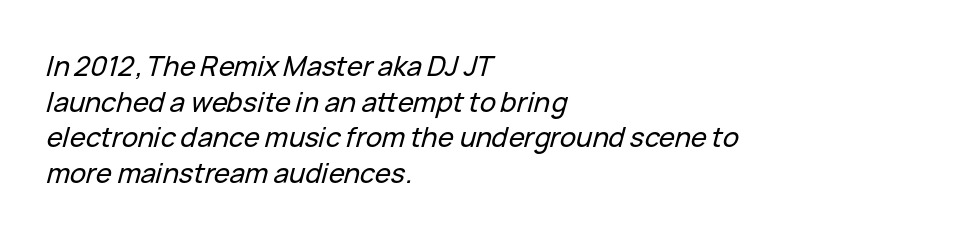
Q: Is the text italic (slanted)? A: Yes, it leans right by about 15 degrees.
Q: Is the text underlined? A: No.
Q: How is the paragraph aligned? A: Left-aligned.
Q: Is the spacing between letters normal or unusually wide? A: Normal.
Q: Is the spacing between lines tight, normal or loose? A: Normal.
